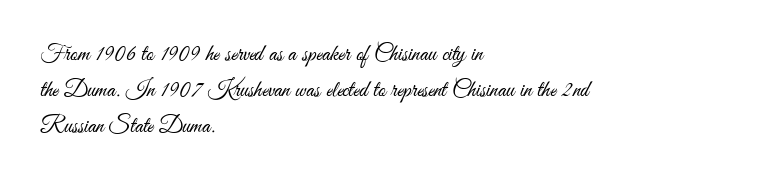
The image shows 23 px text type; set left-aligned, normal line spacing (1.56x), normal letter spacing, not underlined.
